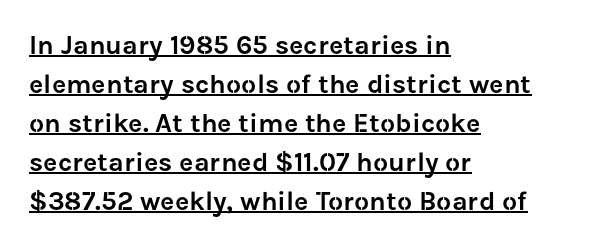
The image shows 27 px text type, upright; set left-aligned, normal line spacing (1.44x), normal letter spacing, underlined.
